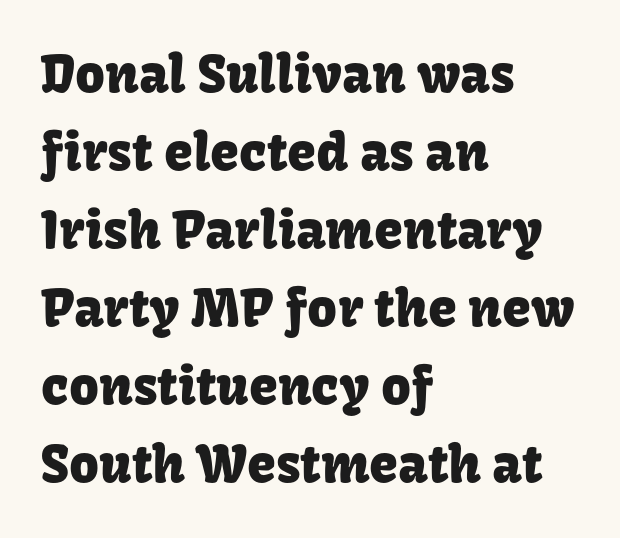
Q: Is the text italic (slanted)? A: No, it is upright.
Q: Is the typeface a serif or a sans-serif typeface? A: Sans-serif.
Q: Is the text underlined? A: No.
Q: How is the paragraph aligned? A: Left-aligned.
Q: Is the spacing between letters normal or unusually wide? A: Normal.
Q: Is the spacing between lines tight, normal or loose? A: Normal.
Q: Width (condensed, normal, or wide)? A: Normal.
Q: Stroke contrast? A: Low.
Q: x-height? A: Medium.
Q: Monospaced? A: No.
